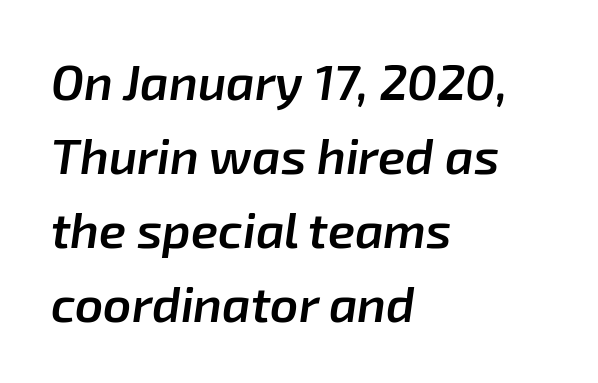
Characters are canted at an angle relative to the baseline's perpendicular. Is the letter spacing exaggerated? No — it looks like the ordinary default. Has an underline been added? It has not. As a designer I'd log this as weight 600, semibold. Evenly set lines give the paragraph a standard silhouette.
